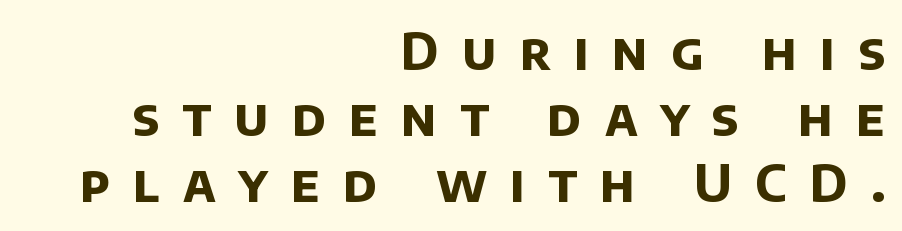
{"serif": "no", "bold": "yes", "weight": "bold", "width": "normal", "stroke_contrast": "low", "x_height": "large", "monospaced": "no", "underline": "no", "align": "right", "line_spacing": "normal", "line_spacing_ratio": 1.29, "letter_spacing": "wide", "letter_spacing_em": 0.45, "glyph_px": 51}
